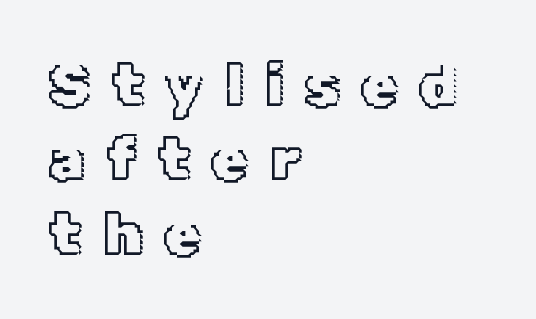
The face used here is rendered with a markedly widened letterfit. Is there any slant? The stems are plumb. Think of a printed novel: that variable character pitch is what you see here. One-word summary of the alignment: left. Just letters on the line, the space beneath them empty.
